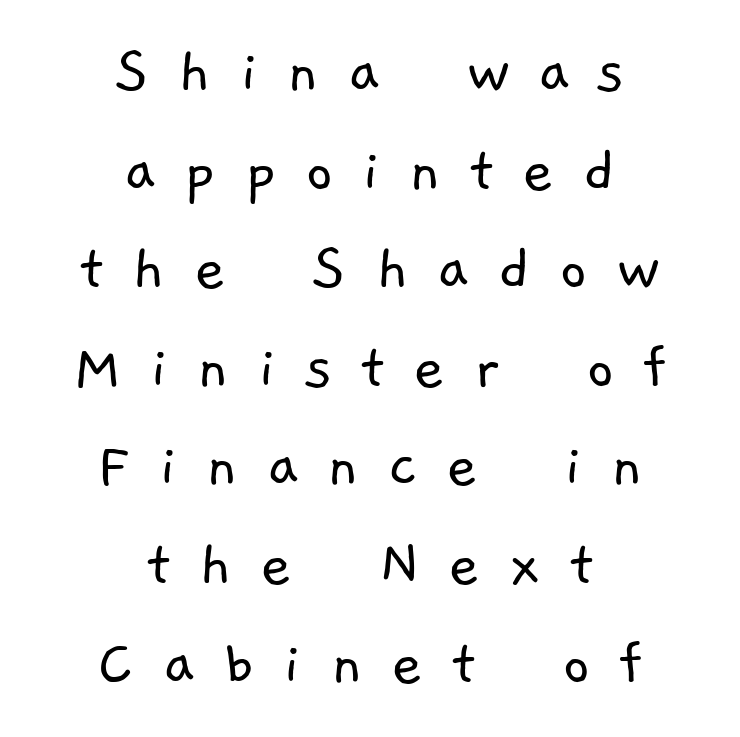
The image shows 68 px light sans-serif type; set centered, normal line spacing (1.45x), unusually wide letter spacing (+0.42 em), not underlined; low stroke contrast and a medium x-height.
